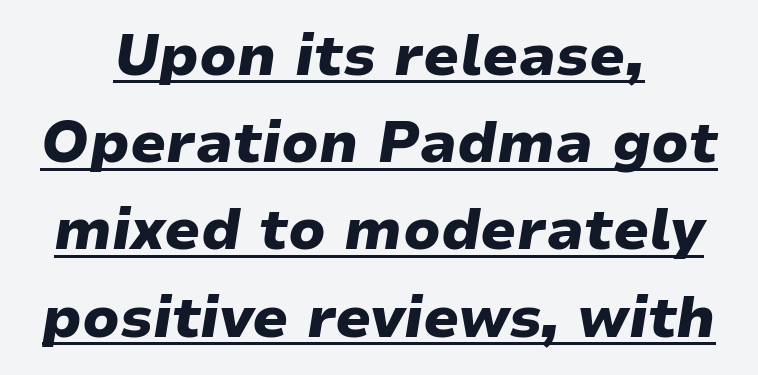
Q: Is the text bold? A: Yes.
Q: Is the text italic (slanted)? A: Yes, it leans right by about 9 degrees.
Q: Is the text underlined? A: Yes.
Q: How is the paragraph aligned? A: Centered.
Q: Is the spacing between letters normal or unusually wide? A: Normal.
Q: Is the spacing between lines tight, normal or loose? A: Normal.
Q: Width (condensed, normal, or wide)? A: Wide.
Q: Stroke contrast? A: Low.
Q: x-height? A: Medium.
Q: Monospaced? A: No.
